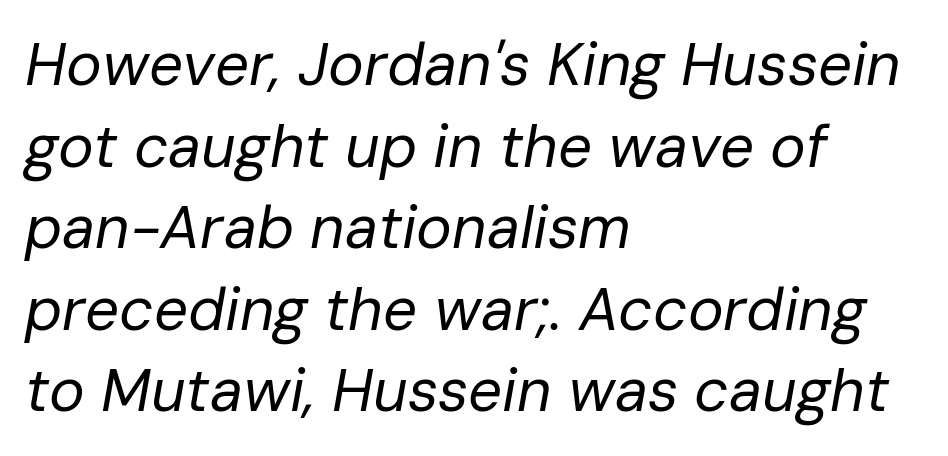
{"italic": "yes", "lean": "right", "slant_degrees": 10, "bold": "no", "weight": "regular", "width": "normal", "stroke_contrast": "low", "x_height": "medium", "monospaced": "no", "underline": "no", "align": "left", "line_spacing": "normal", "line_spacing_ratio": 1.36, "letter_spacing": "normal", "letter_spacing_em": 0.0, "glyph_px": 60}
